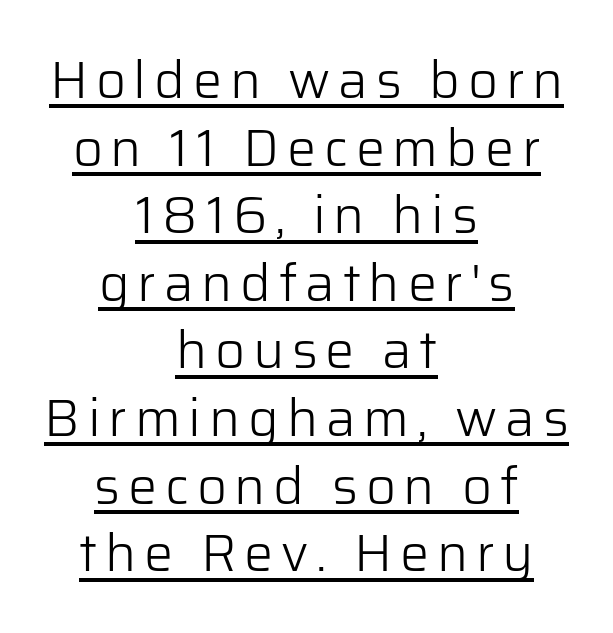
Q: Is the text bold? A: No.
Q: Is the text italic (slanted)? A: No, it is upright.
Q: Is the typeface a serif or a sans-serif typeface? A: Sans-serif.
Q: Is the text underlined? A: Yes.
Q: How is the paragraph aligned? A: Centered.
Q: Is the spacing between lines tight, normal or loose? A: Normal.
Q: Width (condensed, normal, or wide)? A: Normal.
Q: Stroke contrast? A: Low.
Q: x-height? A: Medium.
Q: Monospaced? A: No.
